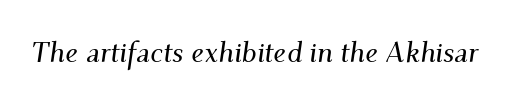
The image shows 29 px serif type, italic (leaning right); set normal letter spacing, not underlined; medium stroke contrast and a small x-height.
